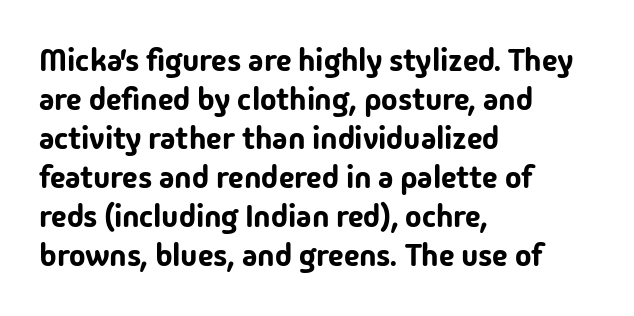
Q: Is the text italic (slanted)? A: No, it is upright.
Q: Is the typeface a serif or a sans-serif typeface? A: Sans-serif.
Q: Is the text underlined? A: No.
Q: How is the paragraph aligned? A: Left-aligned.
Q: Is the spacing between letters normal or unusually wide? A: Normal.
Q: Is the spacing between lines tight, normal or loose? A: Normal.
Q: Width (condensed, normal, or wide)? A: Normal.
Q: Stroke contrast? A: Low.
Q: x-height? A: Medium.
Q: Monospaced? A: No.
